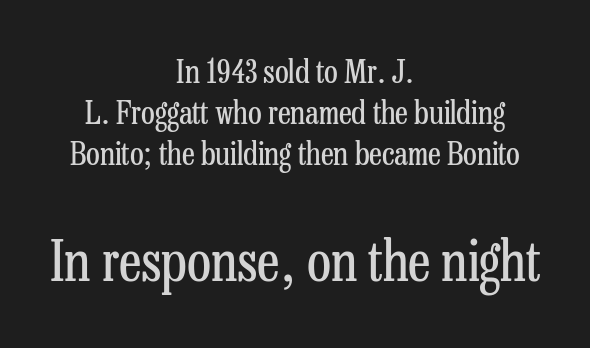
{"serif": "yes", "italic": "no", "bold": "no", "weight": "regular", "width": "condensed", "stroke_contrast": "low", "x_height": "medium", "monospaced": "no", "underline": "no", "align": "center", "line_spacing": "normal", "line_spacing_ratio": 1.28, "letter_spacing": "normal", "letter_spacing_em": 0.0, "larger_block": "second", "size_ratio": 1.75, "glyph_px": 56}
